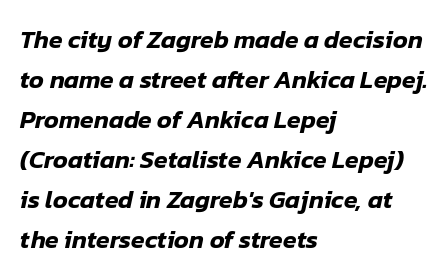
Every row of glyphs begins at an identical x-position on the left. When letters slant like this, we call the style italic. Each word holds together tightly as a unit, with standard inter-letter gaps. Lines of text with bare space underneath.
